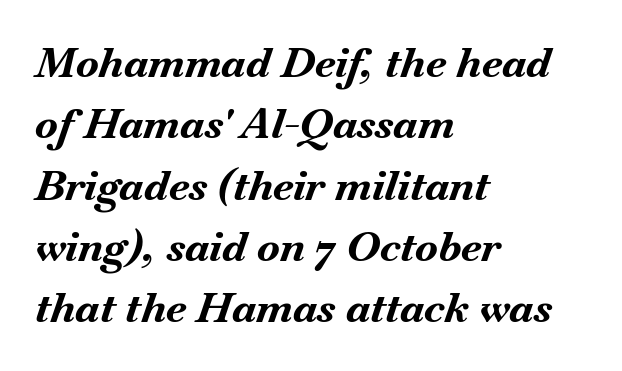
Q: Is the text bold? A: Yes.
Q: Is the text italic (slanted)? A: Yes, it leans right by about 18 degrees.
Q: Is the text underlined? A: No.
Q: How is the paragraph aligned? A: Left-aligned.
Q: Is the spacing between letters normal or unusually wide? A: Normal.
Q: Is the spacing between lines tight, normal or loose? A: Normal.
Q: Width (condensed, normal, or wide)? A: Normal.
Q: Stroke contrast? A: Medium.
Q: x-height? A: Small.
Q: Monospaced? A: No.
